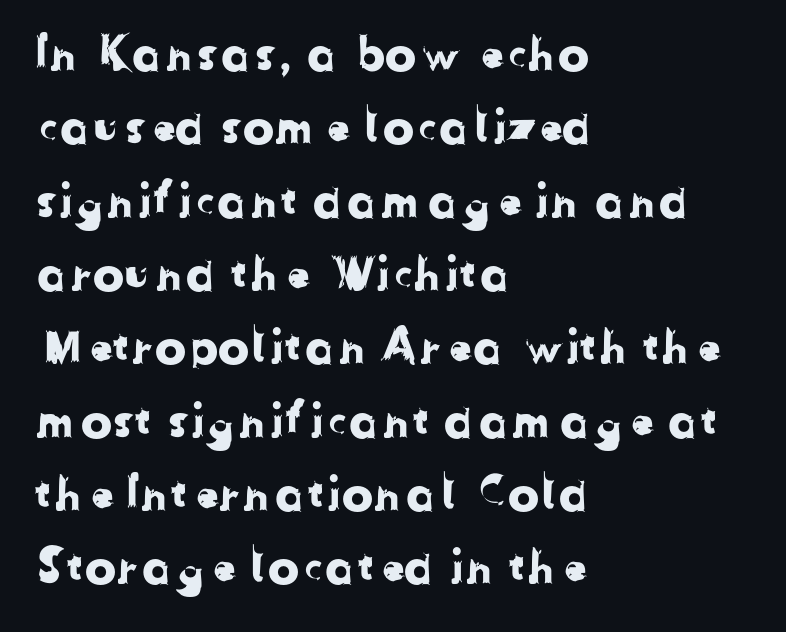
{"serif": "no", "width": "normal", "stroke_contrast": "low", "x_height": "medium", "monospaced": "no", "underline": "no", "align": "left", "line_spacing": "normal", "line_spacing_ratio": 1.56, "letter_spacing": "normal", "letter_spacing_em": 0.0, "glyph_px": 47}
